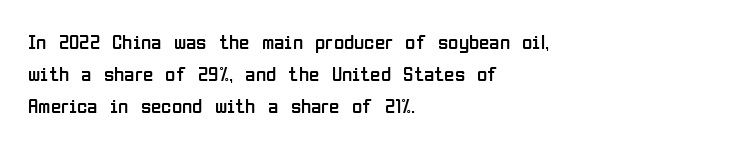
The image shows 21 px text type, upright; set left-aligned, normal line spacing (1.52x), normal letter spacing, not underlined.
